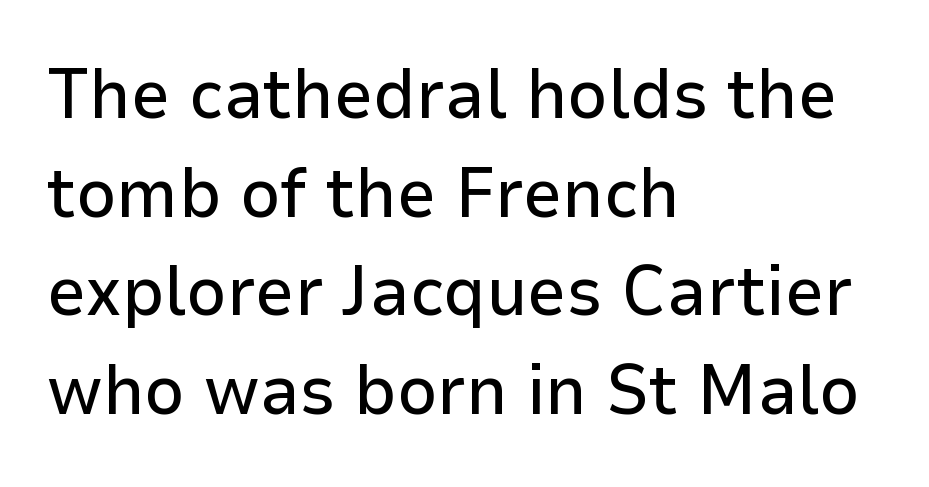
Is the block centered? No — it sits flush against the left margin. Regular leading. Vertical strokes here are truly vertical. This rendering leaves character spacing at its baseline value.
